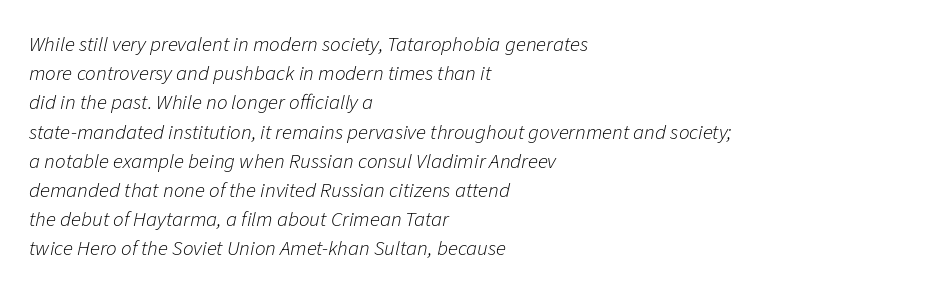
Q: Is the text bold? A: No.
Q: Is the text italic (slanted)? A: Yes, it leans right by about 11 degrees.
Q: Is the text underlined? A: No.
Q: How is the paragraph aligned? A: Left-aligned.
Q: Is the spacing between letters normal or unusually wide? A: Normal.
Q: Is the spacing between lines tight, normal or loose? A: Normal.
